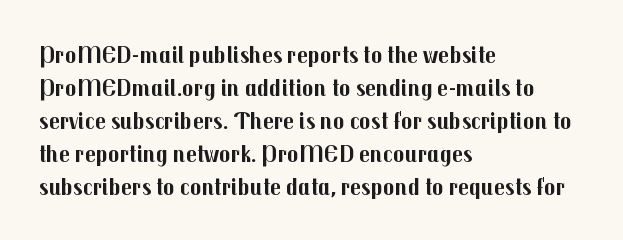
The tracking reads as untouched default to a designer's eye. Check the space under the baseline: it is left empty. The letters stand straight up with perfectly vertical stems. Each line starts at the same left margin while the right side varies. Weight check: bold — yes, fully. These lines sit exactly where default settings would place them.
